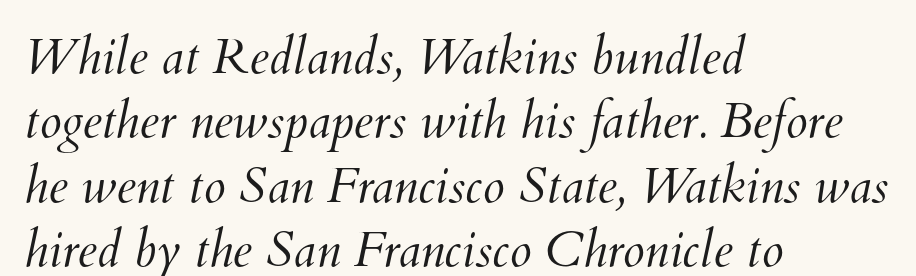
Compared with typical paragraphs, the rows here are spaced about the same. The space beneath each line is pristine and unruled. These lines are set flush left with a ragged right edge. Here the designer chose a conventional face with non-uniform glyph widths. The passage shown is not bold in any degree.
